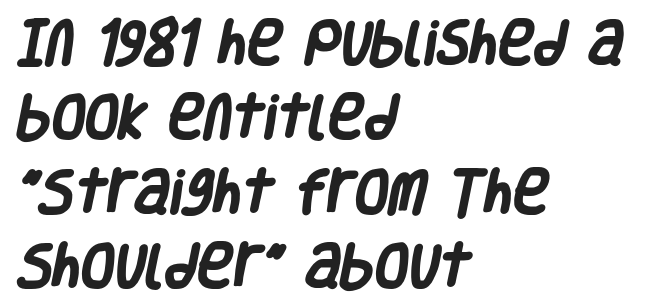
Here the designer chose a conventional face with non-uniform glyph widths. Notice how thick the strokes are: this is what a full bold looks like. Plain, unruled lines of type. The rows are spaced the way most documents space them. Words appear dense and cohesive because spacing is normal. Classification — sans serif.
